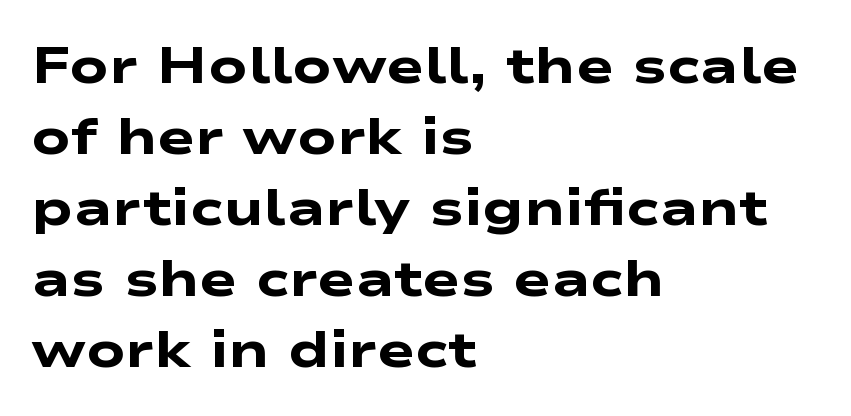
Q: Is the text bold? A: Yes.
Q: Is the typeface a serif or a sans-serif typeface? A: Sans-serif.
Q: Is the text underlined? A: No.
Q: How is the paragraph aligned? A: Left-aligned.
Q: Is the spacing between letters normal or unusually wide? A: Normal.
Q: Is the spacing between lines tight, normal or loose? A: Normal.
Q: Width (condensed, normal, or wide)? A: Wide.
Q: Stroke contrast? A: Low.
Q: x-height? A: Medium.
Q: Monospaced? A: No.
